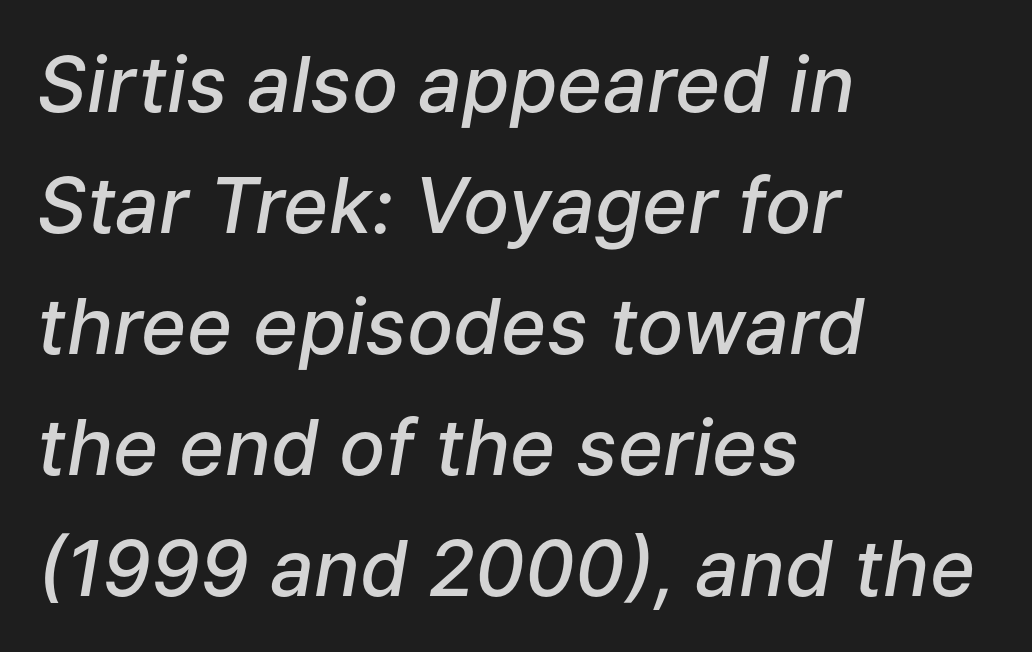
{"italic": "yes", "lean": "right", "slant_degrees": 9, "bold": "semi", "weight": "semibold", "width": "normal", "stroke_contrast": "low", "x_height": "medium", "monospaced": "no", "underline": "no", "align": "left", "line_spacing": "normal", "line_spacing_ratio": 1.57, "letter_spacing": "normal", "letter_spacing_em": 0.0, "glyph_px": 77}
